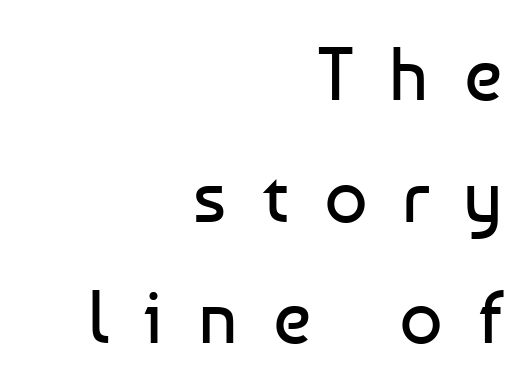
You can tell from the bare stems that sans-serif type was used. The cut favours lightness, reaching ordinary text weight at its darkest. Is the letter spacing exaggerated? Yes — the characters are pushed far apart. Unmarked baselines from the first word to the last. Think of a printed novel: that variable character pitch is what you see here.
